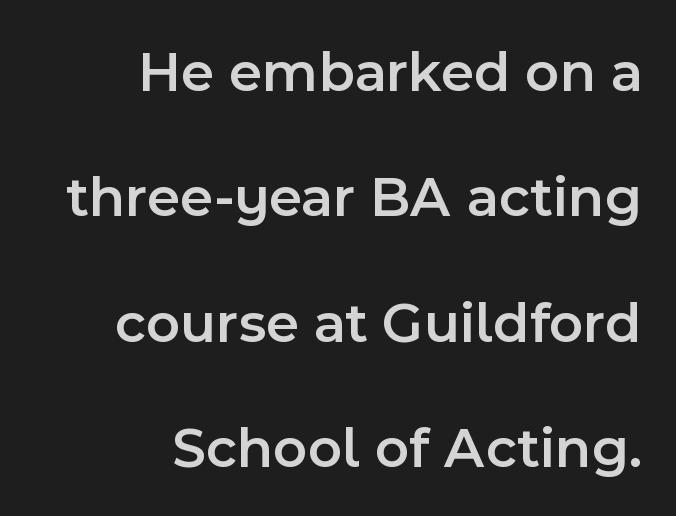
The image shows 58 px semibold sans-serif type, upright; set right-aligned, loose line spacing (2.16x), normal letter spacing, not underlined; a medium x-height.
